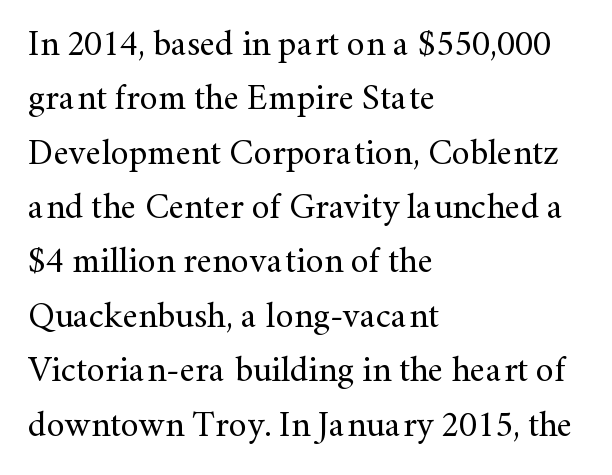
{"serif": "yes", "italic": "no", "bold": "no", "weight": "regular", "width": "normal", "stroke_contrast": "medium", "x_height": "small", "monospaced": "no", "underline": "no", "align": "left", "line_spacing": "normal", "line_spacing_ratio": 1.51, "letter_spacing": "normal", "letter_spacing_em": 0.0, "glyph_px": 36}
